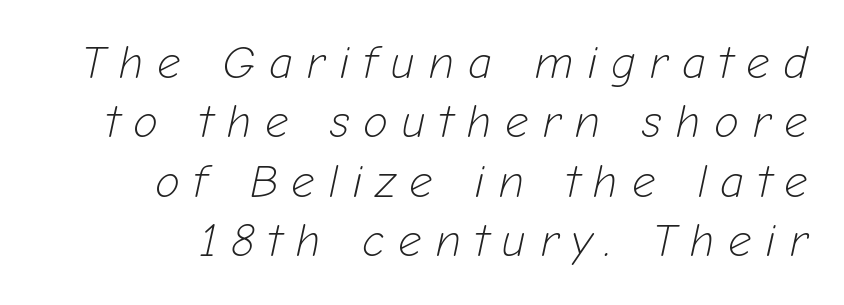
Q: Is the text bold? A: No.
Q: Is the text italic (slanted)? A: Yes, it leans right by about 12 degrees.
Q: Is the text underlined? A: No.
Q: How is the paragraph aligned? A: Right-aligned.
Q: Is the spacing between letters normal or unusually wide? A: Unusually wide.
Q: Is the spacing between lines tight, normal or loose? A: Normal.
Q: Width (condensed, normal, or wide)? A: Normal.
Q: Stroke contrast? A: Low.
Q: x-height? A: Medium.
Q: Monospaced? A: No.
